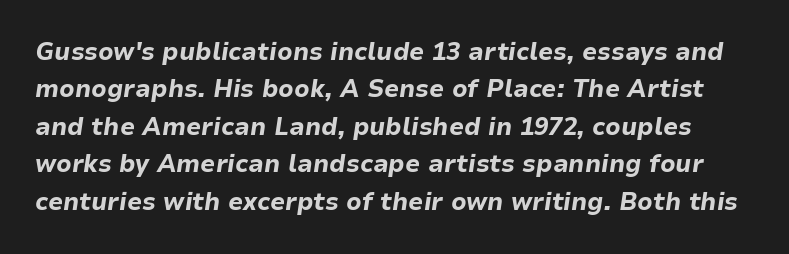
The image shows 24 px bold type, italic (leaning right); set normal line spacing (1.56x), normal letter spacing, not underlined.
